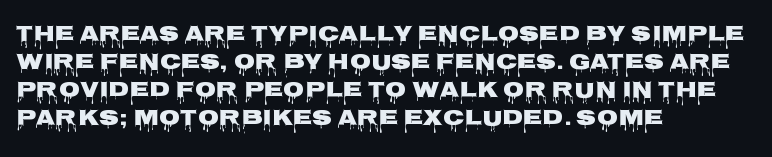
Style check: upright. Decoration check: the copy has no underline. The gaps between neighbouring characters are ordinary and unremarkable. This sample is left-justified, so line endings fall wherever the words run out. The rows are spaced the way most documents space them.
